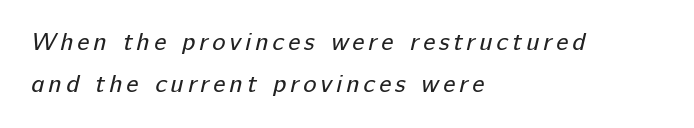
The image shows 25 px text type; set left-aligned, normal line spacing (1.7x), not underlined.
